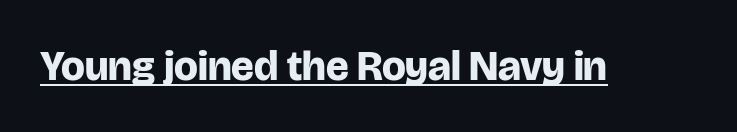
It's the straight-up-and-down kind of type. The letters advance in unequal steps, a hallmark of proportional type. Typographically, this falls in the sans-serif category. Words appear dense and cohesive because spacing is normal. The face used here appears with an underline applied. Heavy-handed strokes throughout: this text is bold.
